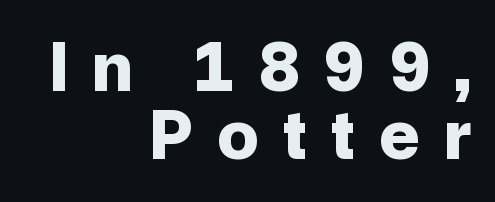
{"serif": "no", "italic": "no", "bold": "yes", "weight": "bold", "width": "normal", "stroke_contrast": "low", "x_height": "medium", "monospaced": "no", "underline": "no", "align": "right", "line_spacing": "tight", "line_spacing_ratio": 0.95, "letter_spacing": "wide", "letter_spacing_em": 0.35, "glyph_px": 72}
